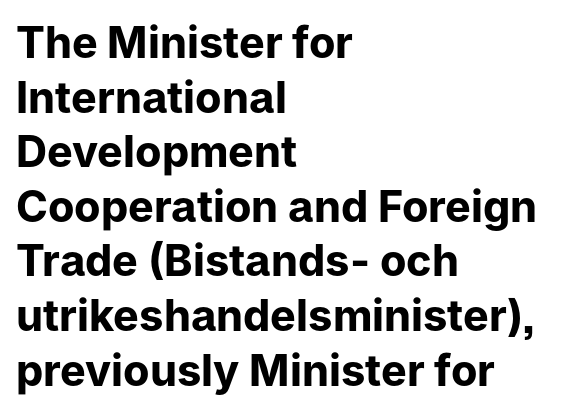
Q: Is the text bold? A: Yes.
Q: Is the text italic (slanted)? A: No, it is upright.
Q: Is the typeface a serif or a sans-serif typeface? A: Sans-serif.
Q: Is the text underlined? A: No.
Q: How is the paragraph aligned? A: Left-aligned.
Q: Is the spacing between letters normal or unusually wide? A: Normal.
Q: Is the spacing between lines tight, normal or loose? A: Normal.
Q: Width (condensed, normal, or wide)? A: Normal.
Q: Stroke contrast? A: Low.
Q: x-height? A: Medium.
Q: Monospaced? A: No.
